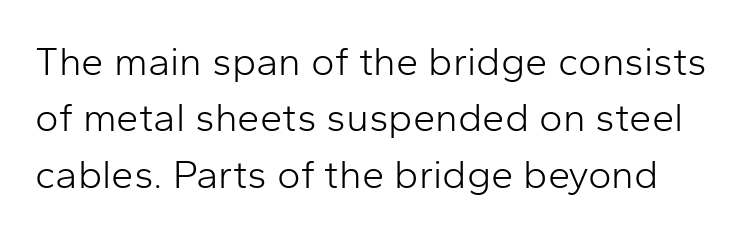
Q: Is the text bold? A: No.
Q: Is the text italic (slanted)? A: No, it is upright.
Q: Is the typeface a serif or a sans-serif typeface? A: Sans-serif.
Q: Is the text underlined? A: No.
Q: Is the spacing between letters normal or unusually wide? A: Normal.
Q: Is the spacing between lines tight, normal or loose? A: Normal.
Q: Width (condensed, normal, or wide)? A: Normal.
Q: Stroke contrast? A: Low.
Q: x-height? A: Medium.
Q: Monospaced? A: No.
